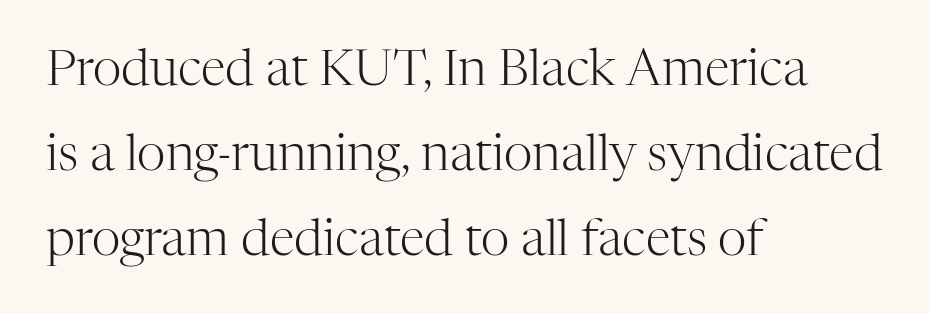
{"serif": "yes", "italic": "no", "bold": "no", "weight": "light", "width": "normal", "stroke_contrast": "high", "x_height": "medium", "monospaced": "no", "underline": "no", "align": "left", "line_spacing": "normal", "line_spacing_ratio": 1.7, "letter_spacing": "normal", "letter_spacing_em": 0.0, "glyph_px": 50}
